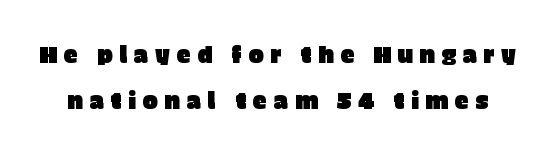
Unlike italic type, these characters show no tilt at all. Horizontal bands of white between lines are thick stripes. Honestly, there is no underline to notice here at all. Glyph-to-glyph distance is far greater than everyday printed text.
